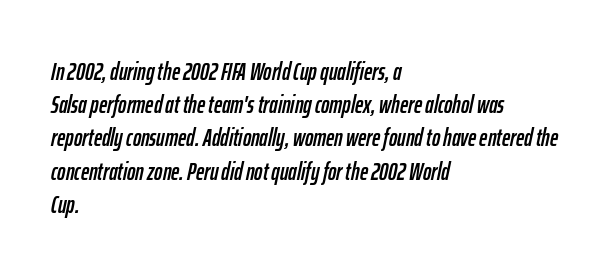
A student would call this left alignment; a typographer would say flush left, rag right. Default kerning and tracking; the words read as compact shapes. The passage shown stacks its lines at a standard gap. Beneath every word, the page is bare.
